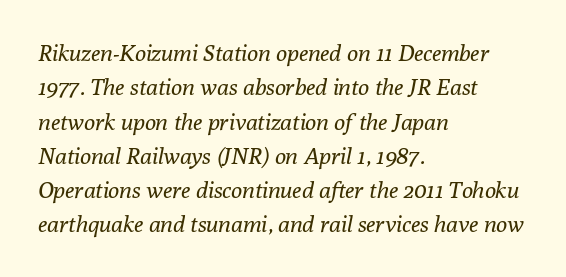
Each stroke keeps to a modest, everyday thickness or less. Regarding leading, the lines here are spaced in the standard way. Nobody touched the tracking dial on this one. The rendering anchors every line to the left-hand side. You can tell it's italic because the verticals aren't actually vertical. Clear beneath every line of the passage.
